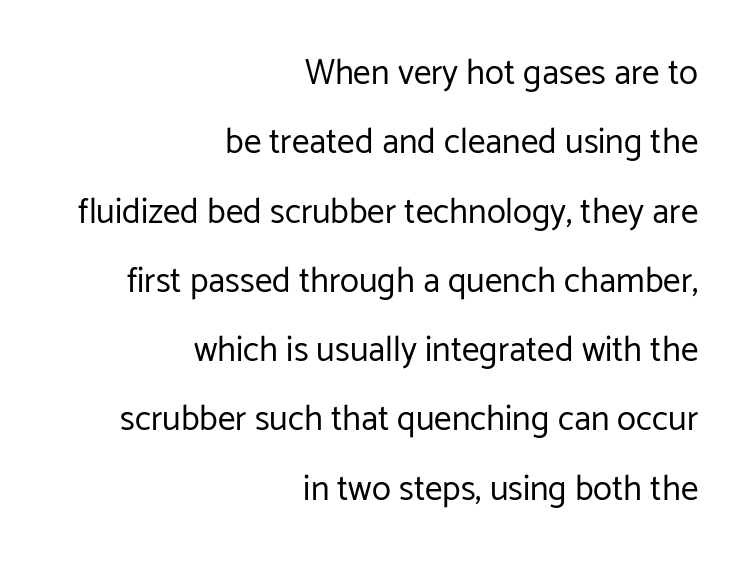
A clean baseline with only descenders dipping below it. The glyphs in this specimen are sans serif. You can tell it's not italic because the verticals are truly vertical. Between one letter and the next there's only the usual sliver of space. These lines are rendered in a variable-pitch font.
